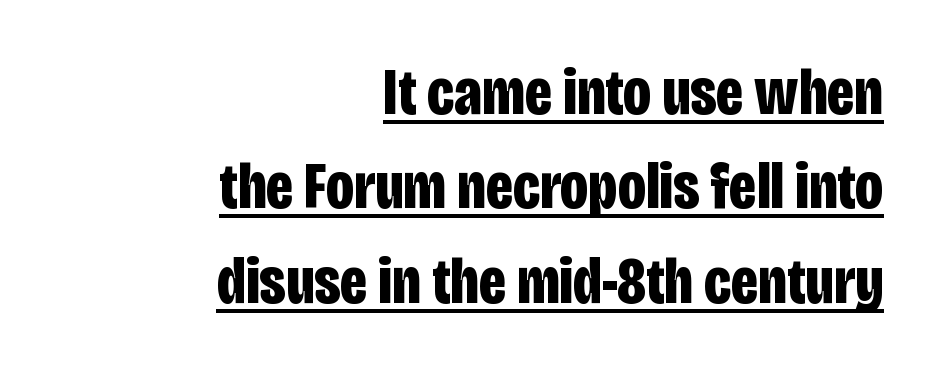
Q: Is the text bold? A: Yes.
Q: Is the text italic (slanted)? A: No, it is upright.
Q: Is the typeface a serif or a sans-serif typeface? A: Sans-serif.
Q: Is the text underlined? A: Yes.
Q: How is the paragraph aligned? A: Right-aligned.
Q: Is the spacing between letters normal or unusually wide? A: Normal.
Q: Is the spacing between lines tight, normal or loose? A: Normal.
Q: Width (condensed, normal, or wide)? A: Condensed.
Q: Stroke contrast? A: Low.
Q: x-height? A: Large.
Q: Monospaced? A: No.
